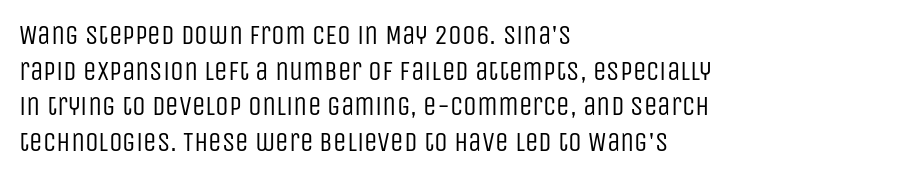
The image shows 27 px text type, upright; set left-aligned, normal line spacing (1.32x), normal letter spacing, not underlined.
